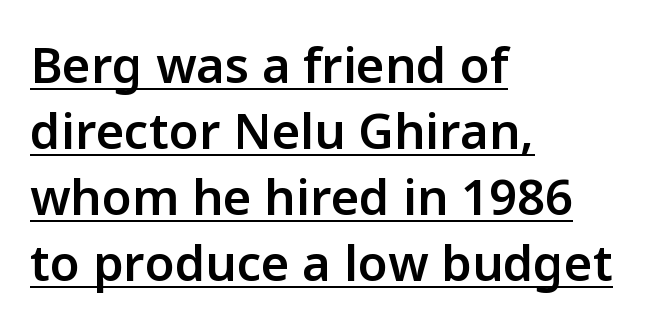
It's the straight-up-and-down kind of type. Think of a printed novel: that variable character pitch is what you see here. Tracking here is standard; glyphs follow each other at the usual distance. Stems and bowls a touch heavier than normal — semibold. Which margin do the lines hug? The left one — the right edge is uneven.
